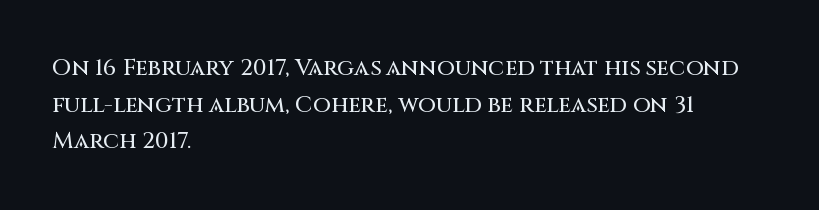
Q: Is the text italic (slanted)? A: No, it is upright.
Q: Is the text underlined? A: No.
Q: How is the paragraph aligned? A: Left-aligned.
Q: Is the spacing between letters normal or unusually wide? A: Normal.
Q: Is the spacing between lines tight, normal or loose? A: Normal.
